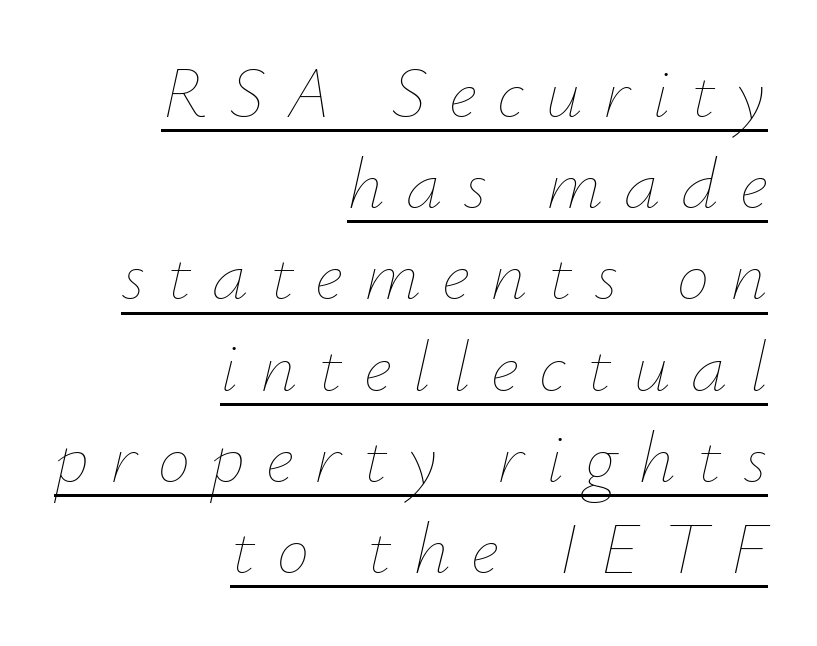
The image shows 73 px thin type, italic (leaning right); set right-aligned, normal line spacing (1.25x), unusually wide letter spacing (+0.29 em), underlined; low stroke contrast and a small x-height.
